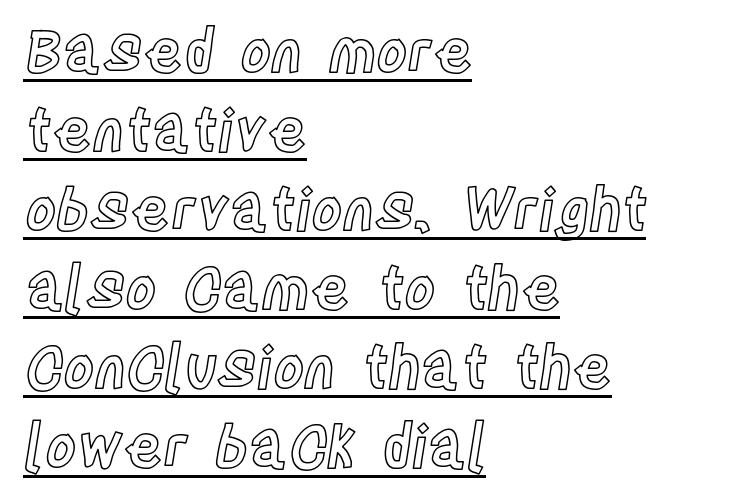
The image shows 59 px condensed type; set left-aligned, normal line spacing (1.34x), normal letter spacing, underlined; a large x-height.
